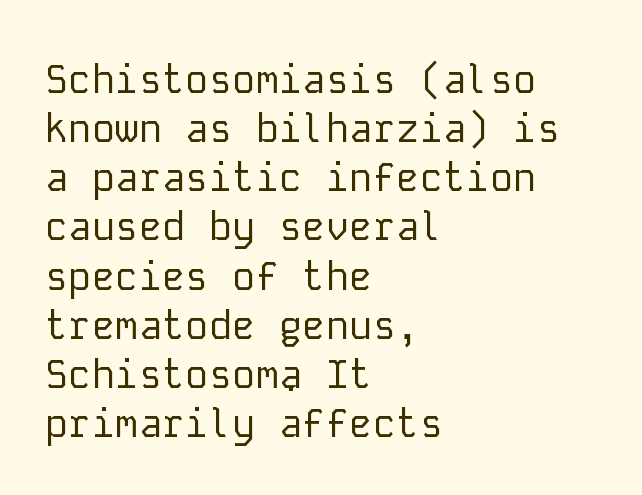
Q: Is the text bold? A: No.
Q: Is the text italic (slanted)? A: No, it is upright.
Q: Is the typeface a serif or a sans-serif typeface? A: Sans-serif.
Q: Is the text underlined? A: No.
Q: How is the paragraph aligned? A: Left-aligned.
Q: Is the spacing between letters normal or unusually wide? A: Normal.
Q: Is the spacing between lines tight, normal or loose? A: Normal.
Q: Width (condensed, normal, or wide)? A: Normal.
Q: Stroke contrast? A: Low.
Q: x-height? A: Medium.
Q: Monospaced? A: Yes.
